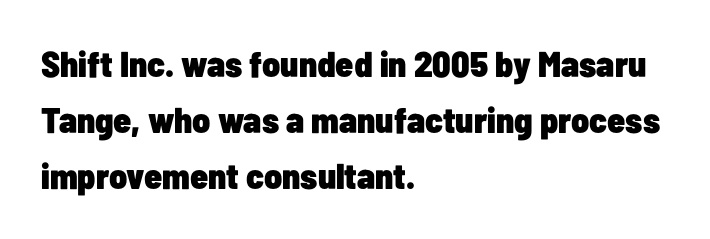
The image shows 36 px heavy, condensed sans-serif type, upright; set left-aligned, normal line spacing (1.56x), normal letter spacing, not underlined; low stroke contrast and a medium x-height.
